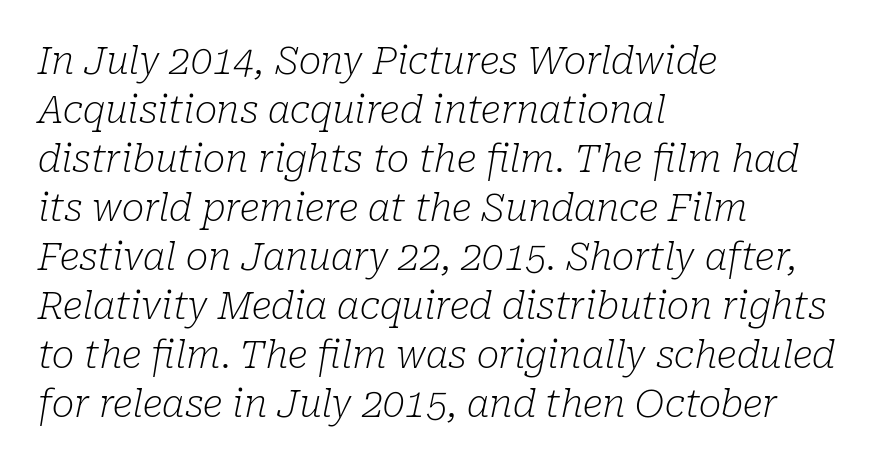
Q: Is the text bold? A: No.
Q: Is the text italic (slanted)? A: Yes, it leans right by about 10 degrees.
Q: Is the typeface a serif or a sans-serif typeface? A: Serif.
Q: Is the text underlined? A: No.
Q: How is the paragraph aligned? A: Left-aligned.
Q: Is the spacing between letters normal or unusually wide? A: Normal.
Q: Is the spacing between lines tight, normal or loose? A: Normal.
Q: Width (condensed, normal, or wide)? A: Normal.
Q: Stroke contrast? A: Low.
Q: x-height? A: Medium.
Q: Monospaced? A: No.
